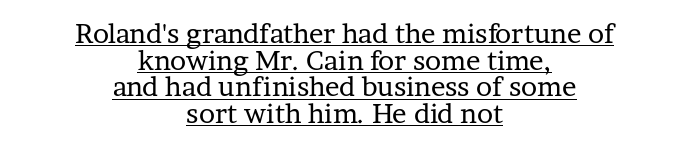
The image shows 27 px text type, upright; set centered, tight line spacing (0.99x), normal letter spacing, underlined.
